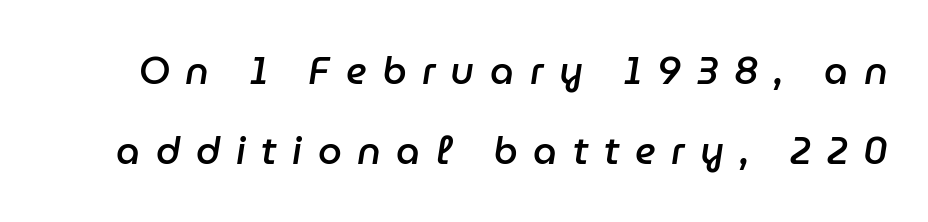
How are the letters spaced? Widely, with obvious added tracking. Is this a fixed-width face? No — the glyphs have proportional, varying widths. Yep, that's italic — everything's leaning. Widely set lines give the paragraph a tall, airy silhouette. Rule under the text: the space is simply empty. The rendering uses a semibold face; strokes are thickened but not to full bold.
